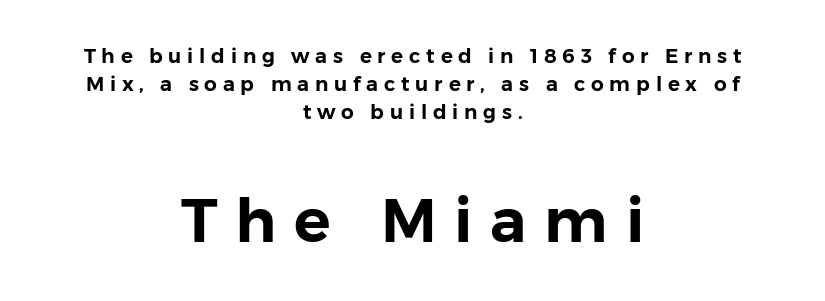
The image shows 61 px sans-serif type, upright; set centered, normal line spacing (1.39x), unusually wide letter spacing (+0.29 em), not underlined; the second (bottom) block is 3.05x larger; low stroke contrast and a medium x-height.
